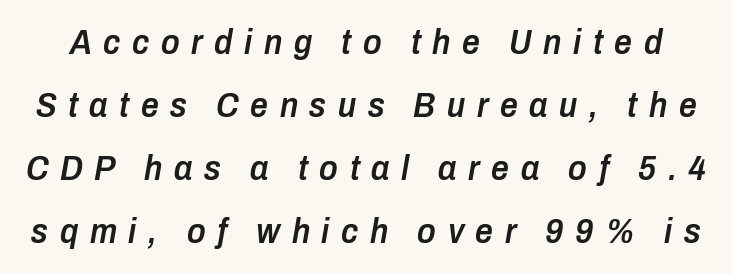
In terms of weight, the rendering is demibold, just under bold. Underlining? Definitely not there. These lines have a slow, spaced-out rhythm from letter to letter. The letters advance in unequal steps, a hallmark of proportional type.
